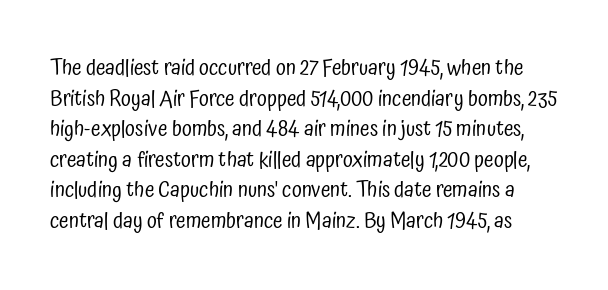
Q: Is the text bold? A: No.
Q: Is the text italic (slanted)? A: No, it is upright.
Q: Is the text underlined? A: No.
Q: Is the spacing between letters normal or unusually wide? A: Normal.
Q: Is the spacing between lines tight, normal or loose? A: Normal.
